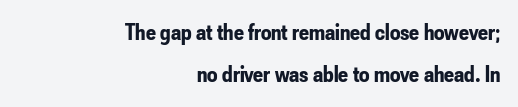
Q: Is the text bold? A: Yes.
Q: Is the text italic (slanted)? A: No, it is upright.
Q: Is the text underlined? A: No.
Q: How is the paragraph aligned? A: Right-aligned.
Q: Is the spacing between letters normal or unusually wide? A: Normal.
